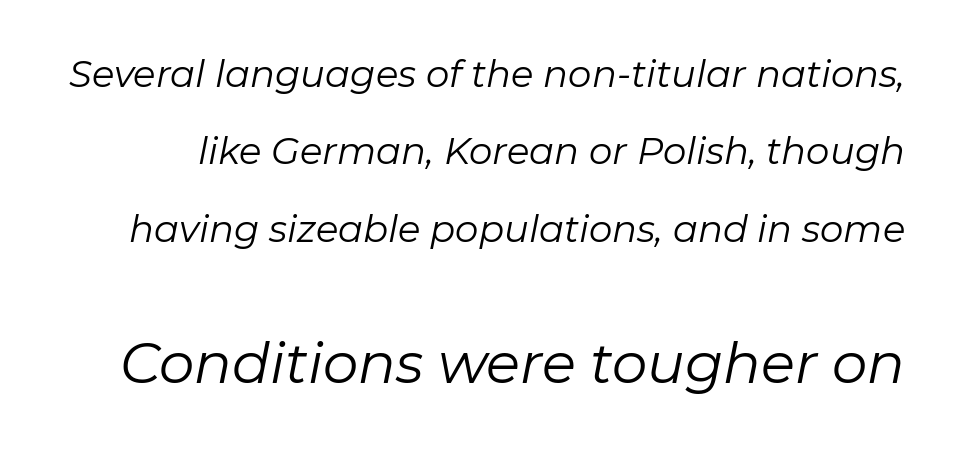
{"italic": "yes", "lean": "right", "slant_degrees": 11, "bold": "no", "weight": "regular", "width": "normal", "stroke_contrast": "low", "x_height": "medium", "monospaced": "no", "underline": "no", "line_spacing": "loose", "line_spacing_ratio": 2.09, "letter_spacing": "normal", "letter_spacing_em": 0.0, "larger_block": "second", "size_ratio": 1.51, "glyph_px": 56}
